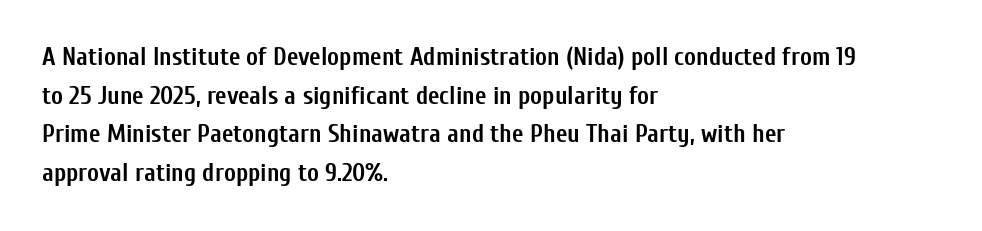
The image shows 25 px bold type, upright; set left-aligned, normal line spacing (1.55x), normal letter spacing, not underlined.
